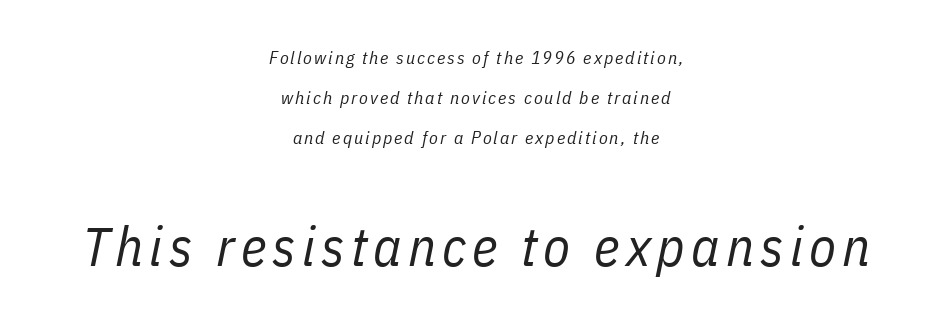
The image shows 55 px regular-weight, condensed type, italic (leaning right); set centered, loose line spacing (2.23x), not underlined; the second (bottom) block is 3.06x larger; low stroke contrast and a medium x-height.
